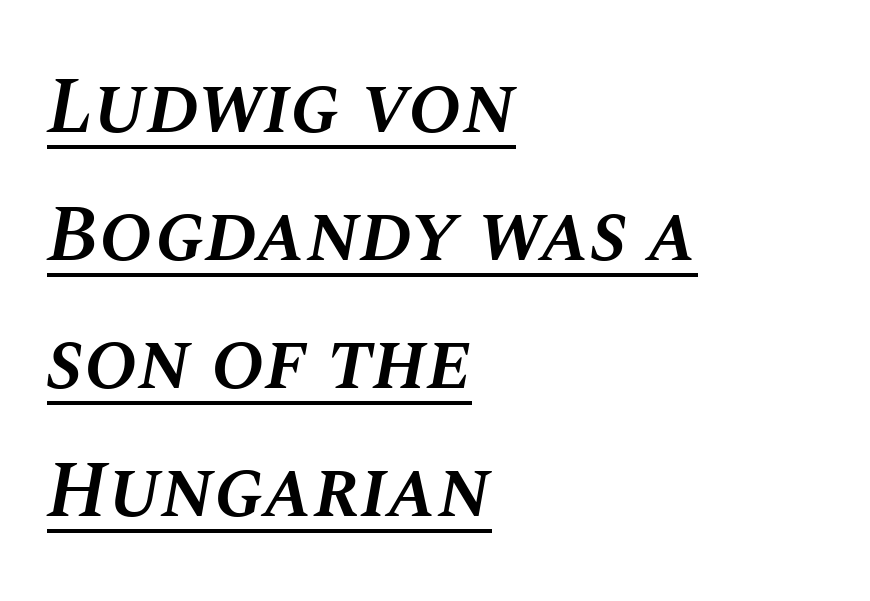
Q: Is the text bold? A: Semi-bold.
Q: Is the text italic (slanted)? A: Yes, it leans right by about 10 degrees.
Q: Is the text underlined? A: Yes.
Q: How is the paragraph aligned? A: Left-aligned.
Q: Is the spacing between letters normal or unusually wide? A: Normal.
Q: Is the spacing between lines tight, normal or loose? A: Normal.
Q: Width (condensed, normal, or wide)? A: Normal.
Q: Stroke contrast? A: Medium.
Q: x-height? A: Large.
Q: Monospaced? A: No.
